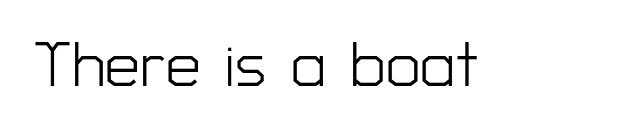
{"serif": "no", "italic": "no", "bold": "no", "weight": "light", "width": "normal", "stroke_contrast": "low", "x_height": "medium", "monospaced": "no", "underline": "no", "letter_spacing": "normal", "letter_spacing_em": 0.0, "glyph_px": 62}
